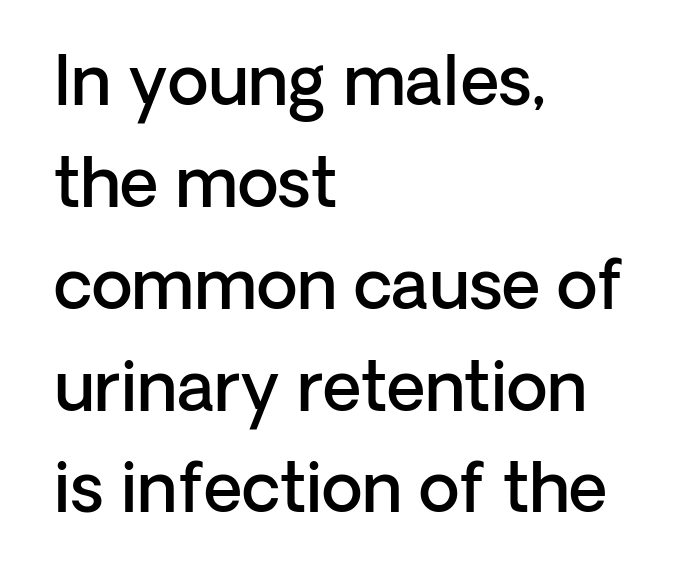
Q: Is the text bold? A: Semi-bold.
Q: Is the text italic (slanted)? A: No, it is upright.
Q: Is the typeface a serif or a sans-serif typeface? A: Sans-serif.
Q: Is the text underlined? A: No.
Q: How is the paragraph aligned? A: Left-aligned.
Q: Is the spacing between letters normal or unusually wide? A: Normal.
Q: Is the spacing between lines tight, normal or loose? A: Normal.
Q: Width (condensed, normal, or wide)? A: Normal.
Q: Stroke contrast? A: Low.
Q: x-height? A: Medium.
Q: Monospaced? A: No.
